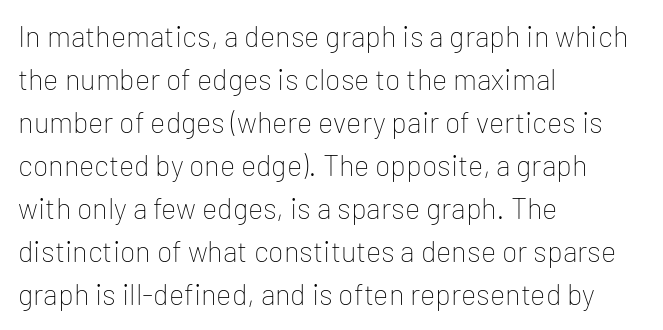
The image shows 29 px thin sans-serif type, upright; set left-aligned, normal line spacing (1.48x), normal letter spacing, not underlined; low stroke contrast and a medium x-height.
